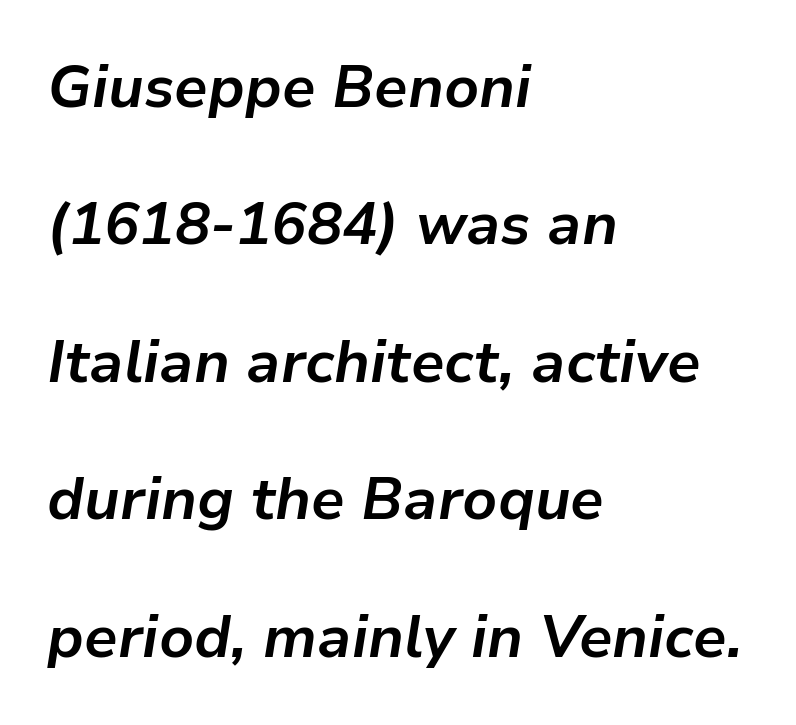
Pretty heavy lettering here — definitely bold. Words float on clear page, feet unadorned. Look at the tracking — it's just the regular setting, nothing added. Casual observation: everything's shoved over to the left.
